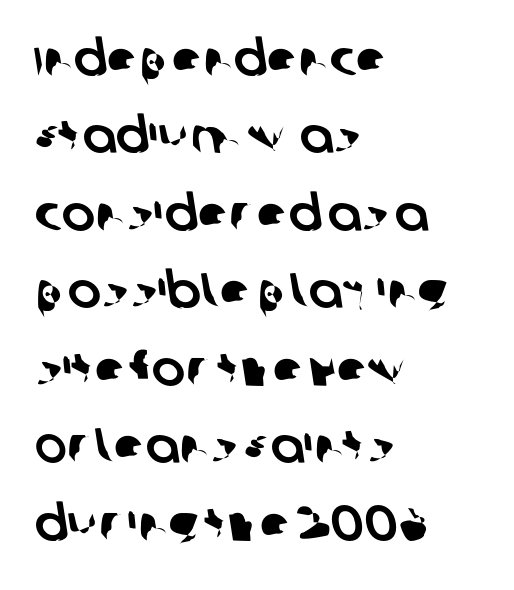
Honestly, the row spacing looks completely unremarkable. A typesetter would call this proportional, since set widths differ per character. The compositor pushed each line to the left boundary. The type is set solid horizontally, with unmodified tracking. Bare-footed words on every line. The face used here is a sans, in the tradition of grotesques and geometrics.
